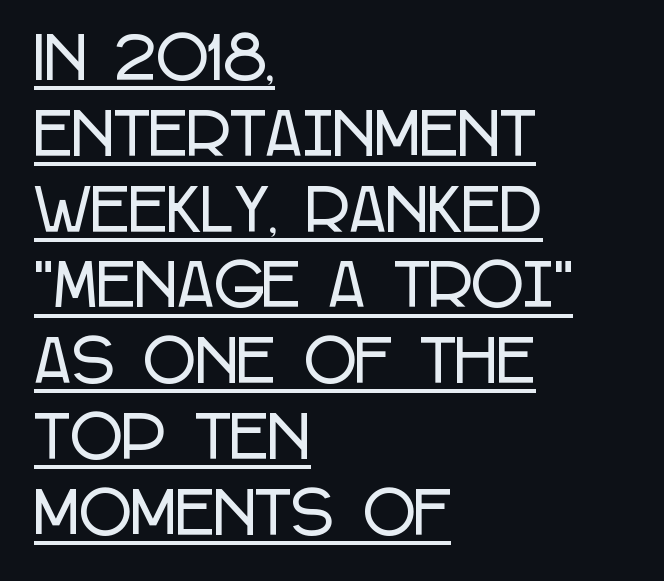
Q: Is the text italic (slanted)? A: No, it is upright.
Q: Is the typeface a serif or a sans-serif typeface? A: Sans-serif.
Q: Is the text underlined? A: Yes.
Q: How is the paragraph aligned? A: Left-aligned.
Q: Is the spacing between letters normal or unusually wide? A: Normal.
Q: Is the spacing between lines tight, normal or loose? A: Normal.
Q: Width (condensed, normal, or wide)? A: Condensed.
Q: Stroke contrast? A: Low.
Q: x-height? A: Large.
Q: Monospaced? A: No.
